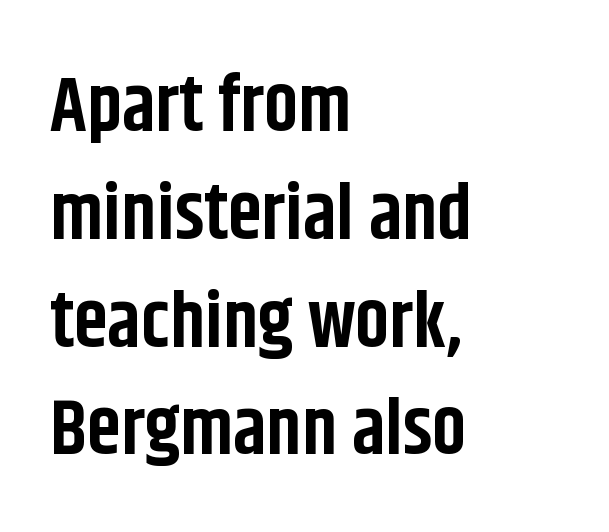
The image shows 77 px bold, condensed sans-serif type, upright; set left-aligned, normal line spacing (1.4x), normal letter spacing, not underlined; low stroke contrast and a large x-height.
